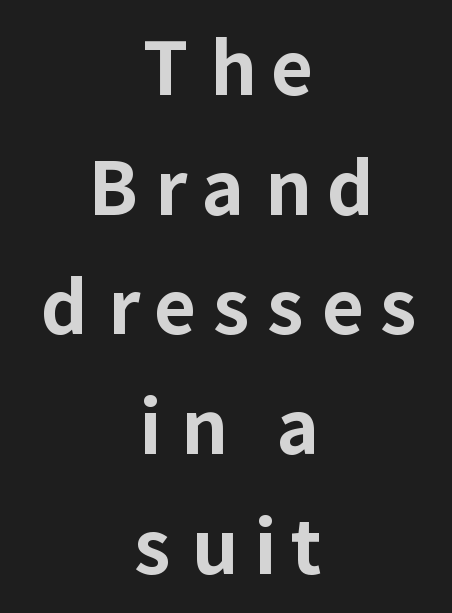
Q: Is the text bold? A: Yes.
Q: Is the text italic (slanted)? A: No, it is upright.
Q: Is the typeface a serif or a sans-serif typeface? A: Sans-serif.
Q: Is the text underlined? A: No.
Q: How is the paragraph aligned? A: Centered.
Q: Is the spacing between letters normal or unusually wide? A: Unusually wide.
Q: Is the spacing between lines tight, normal or loose? A: Normal.
Q: Width (condensed, normal, or wide)? A: Normal.
Q: Stroke contrast? A: Low.
Q: x-height? A: Medium.
Q: Monospaced? A: No.
